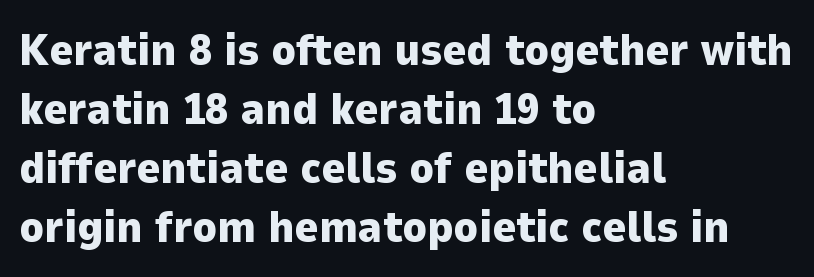
Horizontal alignment here is leftward, the default for most running prose. The passage shown is emphatically bold. This is sans-serif lettering, the kind often seen on screens and signage. Is this a fixed-width face? No — the glyphs have proportional, varying widths. How are the letters spaced? Ordinarily, with no added tracking.
